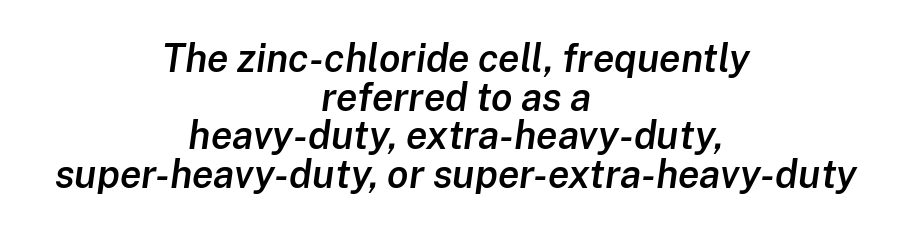
Q: Is the text bold? A: Semi-bold.
Q: Is the text italic (slanted)? A: Yes, it leans right by about 8 degrees.
Q: Is the text underlined? A: No.
Q: How is the paragraph aligned? A: Centered.
Q: Is the spacing between letters normal or unusually wide? A: Normal.
Q: Is the spacing between lines tight, normal or loose? A: Tight.
Q: Width (condensed, normal, or wide)? A: Normal.
Q: Stroke contrast? A: Low.
Q: x-height? A: Medium.
Q: Monospaced? A: No.
